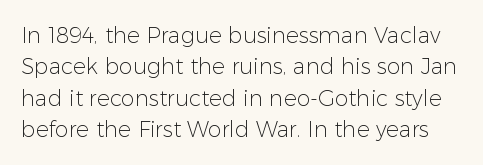
The image shows 22 px text type, upright; set normal line spacing (1.43x), normal letter spacing, not underlined.
